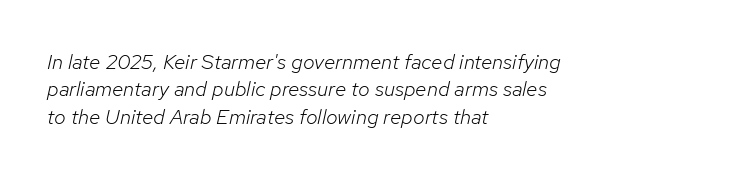
{"italic": "yes", "lean": "right", "slant_degrees": 12, "bold": "no", "underline": "no", "align": "left", "line_spacing": "normal", "line_spacing_ratio": 1.3, "letter_spacing": "normal", "letter_spacing_em": 0.0, "glyph_px": 21}
